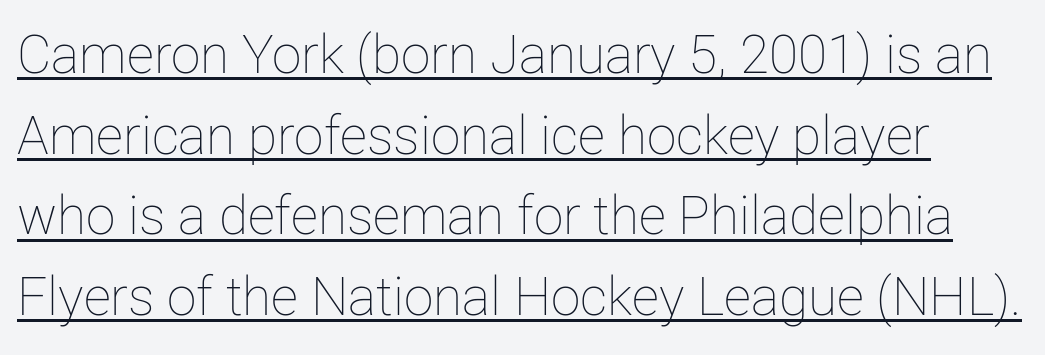
{"italic": "no", "bold": "no", "weight": "thin", "width": "normal", "stroke_contrast": "low", "x_height": "medium", "monospaced": "no", "underline": "yes", "line_spacing": "normal", "line_spacing_ratio": 1.52, "letter_spacing": "normal", "letter_spacing_em": 0.0, "glyph_px": 53}
